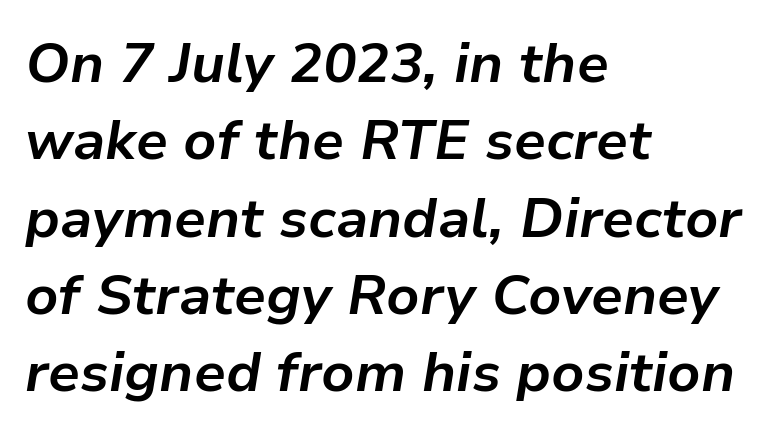
The image shows 56 px bold type, italic (leaning right); set left-aligned, normal line spacing (1.38x), normal letter spacing, not underlined; low stroke contrast and a medium x-height.
